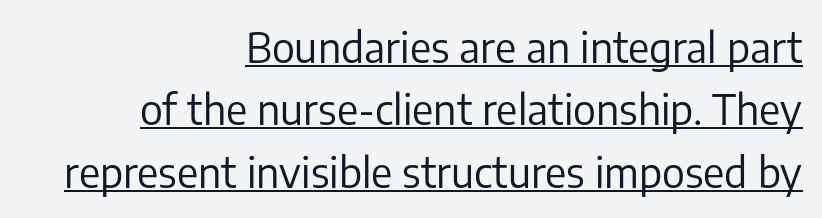
{"serif": "no", "italic": "no", "bold": "no", "weight": "regular", "width": "normal", "stroke_contrast": "low", "x_height": "medium", "monospaced": "no", "underline": "yes", "align": "right", "line_spacing": "normal", "line_spacing_ratio": 1.52, "letter_spacing": "normal", "letter_spacing_em": 0.0, "glyph_px": 41}
